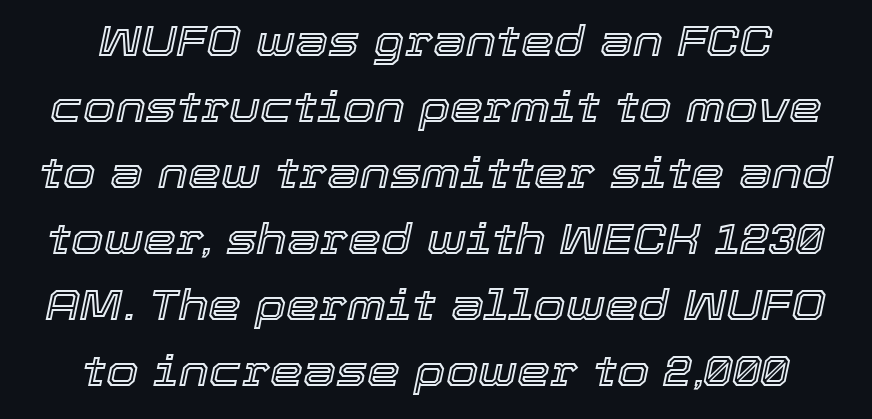
The image shows 42 px text type, italic (leaning right); set normal line spacing (1.57x), normal letter spacing, not underlined; a medium x-height.
